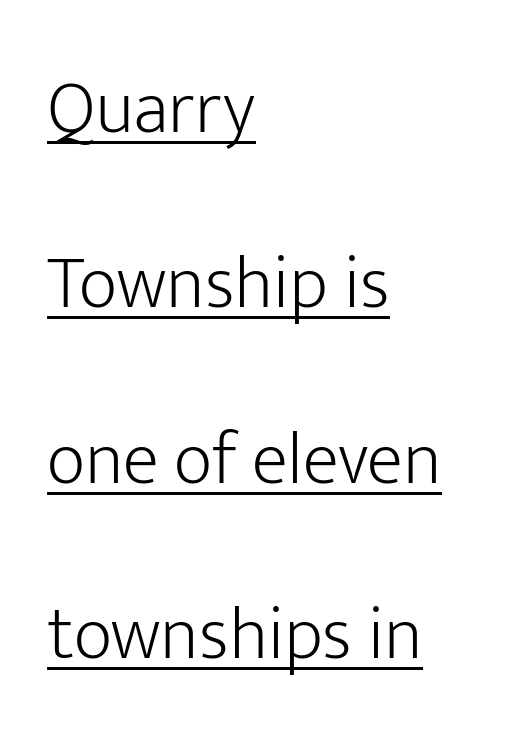
{"serif": "no", "italic": "no", "bold": "no", "weight": "light", "width": "normal", "stroke_contrast": "low", "x_height": "medium", "monospaced": "no", "underline": "yes", "align": "left", "line_spacing": "loose", "line_spacing_ratio": 2.34, "letter_spacing": "normal", "letter_spacing_em": 0.0, "glyph_px": 75}
